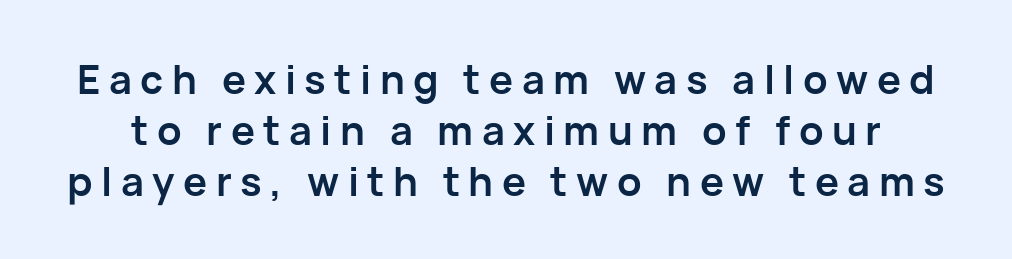
Q: Is the text bold? A: Yes.
Q: Is the text italic (slanted)? A: No, it is upright.
Q: Is the typeface a serif or a sans-serif typeface? A: Sans-serif.
Q: Is the text underlined? A: No.
Q: Is the spacing between letters normal or unusually wide? A: Unusually wide.
Q: Is the spacing between lines tight, normal or loose? A: Normal.
Q: Width (condensed, normal, or wide)? A: Normal.
Q: Stroke contrast? A: Low.
Q: x-height? A: Medium.
Q: Monospaced? A: No.
